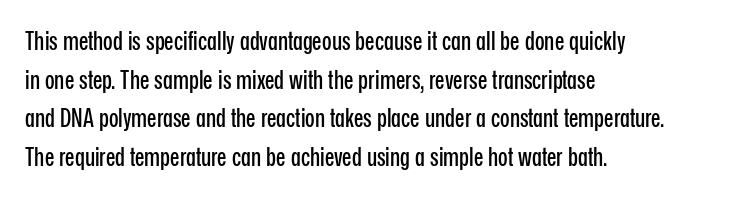
The image shows 25 px text type, upright; set left-aligned, normal line spacing (1.55x), normal letter spacing, not underlined.
